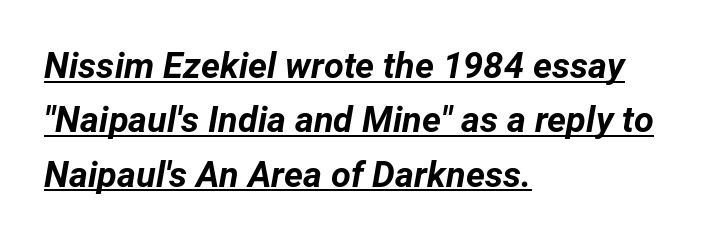
This is oblique type, the kind used for emphasis or titles. The rendering anchors every line to the left-hand side. What stands out about the letter spacing? Nothing — it is the standard amount. Decoration check: the copy is underlined. Each new line begins a customary step beneath the previous one. These lines are rendered in a variable-pitch font.
